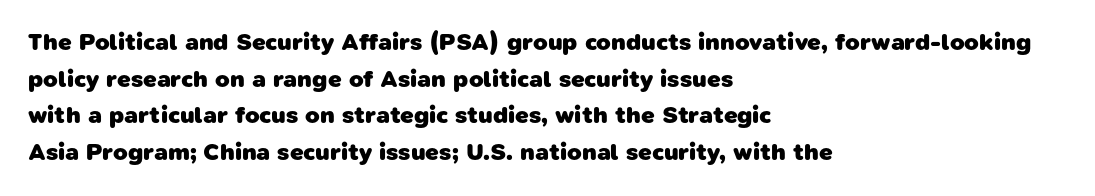
Q: Is the text bold? A: Yes.
Q: Is the text underlined? A: No.
Q: How is the paragraph aligned? A: Left-aligned.
Q: Is the spacing between letters normal or unusually wide? A: Normal.
Q: Is the spacing between lines tight, normal or loose? A: Normal.
